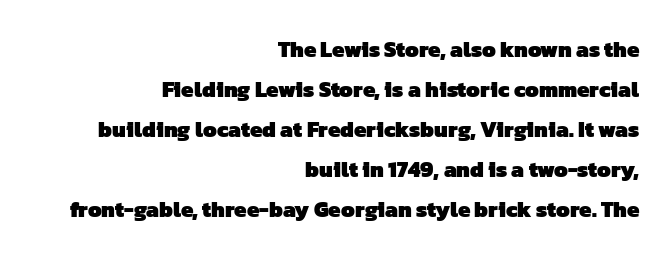
The image shows 22 px bold type; set right-aligned, line spacing 1.82x, normal letter spacing, not underlined.
